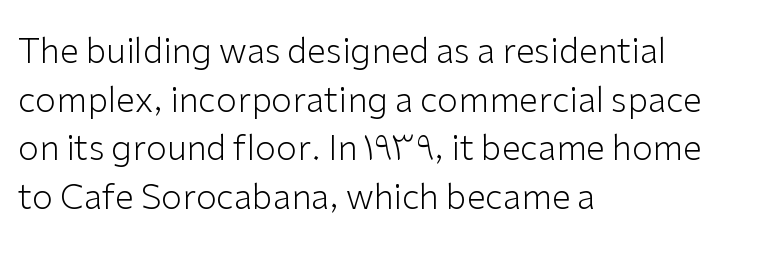
In CSS terms this would be text-align: left. Typographically, this falls in the sans-serif category. Characters remain perfectly vertical along every line. The face used here is proportionally spaced, like ordinary book or web type. What's the leading like? Ordinary, nothing unusual. Each stroke keeps to a modest, everyday thickness or less.
